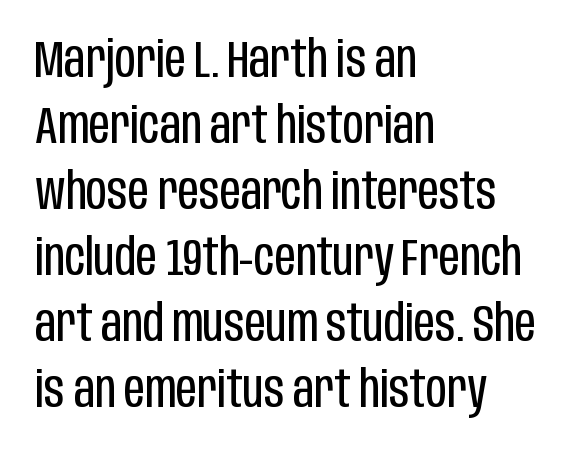
Q: Is the text bold? A: No.
Q: Is the text italic (slanted)? A: No, it is upright.
Q: Is the typeface a serif or a sans-serif typeface? A: Sans-serif.
Q: Is the text underlined? A: No.
Q: How is the paragraph aligned? A: Left-aligned.
Q: Is the spacing between letters normal or unusually wide? A: Normal.
Q: Is the spacing between lines tight, normal or loose? A: Normal.
Q: Width (condensed, normal, or wide)? A: Condensed.
Q: Stroke contrast? A: Low.
Q: x-height? A: Large.
Q: Monospaced? A: No.
